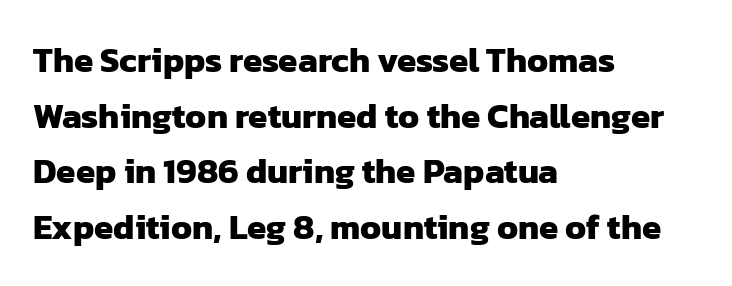
Q: Is the text bold? A: Yes.
Q: Is the typeface a serif or a sans-serif typeface? A: Sans-serif.
Q: Is the text underlined? A: No.
Q: How is the paragraph aligned? A: Left-aligned.
Q: Is the spacing between letters normal or unusually wide? A: Normal.
Q: Is the spacing between lines tight, normal or loose? A: Normal.
Q: Width (condensed, normal, or wide)? A: Normal.
Q: Stroke contrast? A: Low.
Q: x-height? A: Medium.
Q: Monospaced? A: No.
